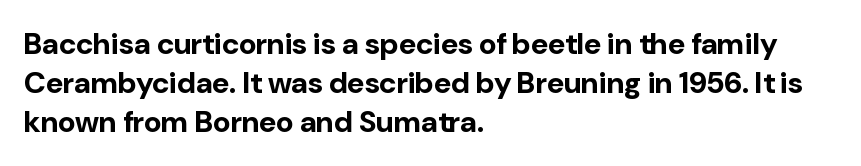
Heavy, bold letterforms. If you drew a ruler down the left edge, every line would touch it. Short note: letters normally spaced. Unlike italic type, these characters show no tilt at all. The letters advance in unequal steps, a hallmark of proportional type. The lines sit at an ordinary, default distance from one another.
